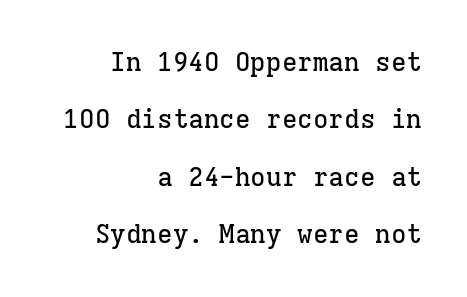
{"italic": "no", "underline": "no", "align": "right", "line_spacing": "loose", "line_spacing_ratio": 2.21, "letter_spacing": "normal", "letter_spacing_em": 0.0, "glyph_px": 26}
